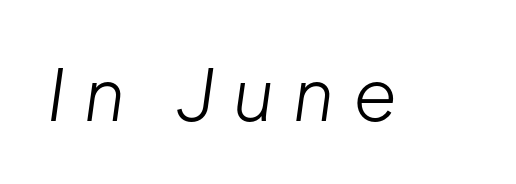
{"italic": "yes", "lean": "right", "slant_degrees": 8, "bold": "no", "weight": "light", "width": "normal", "stroke_contrast": "low", "x_height": "medium", "monospaced": "no", "underline": "no", "letter_spacing": "wide", "letter_spacing_em": 0.27, "glyph_px": 71}
